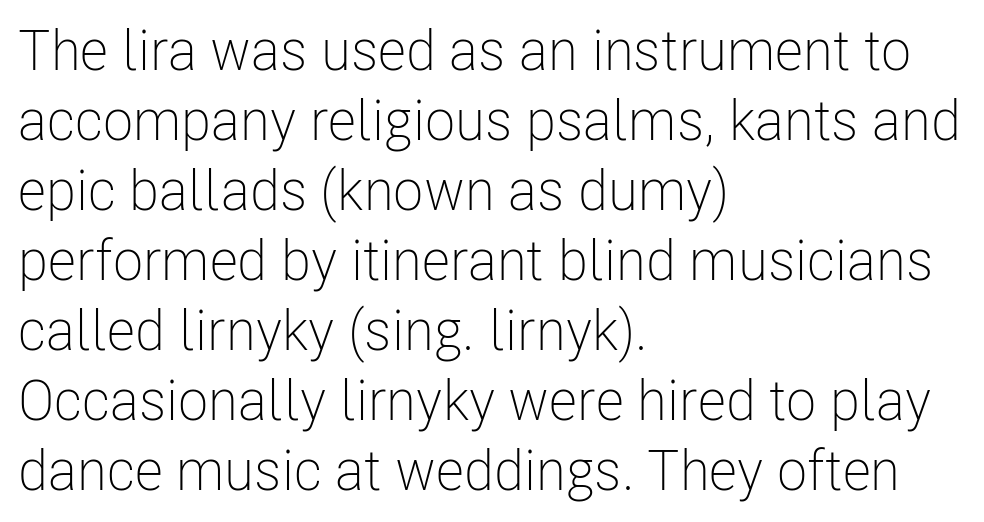
{"serif": "no", "italic": "no", "bold": "no", "weight": "light", "width": "condensed", "stroke_contrast": "low", "x_height": "medium", "monospaced": "no", "underline": "no", "align": "left", "line_spacing": "normal", "line_spacing_ratio": 1.25, "letter_spacing": "normal", "letter_spacing_em": 0.0, "glyph_px": 56}
